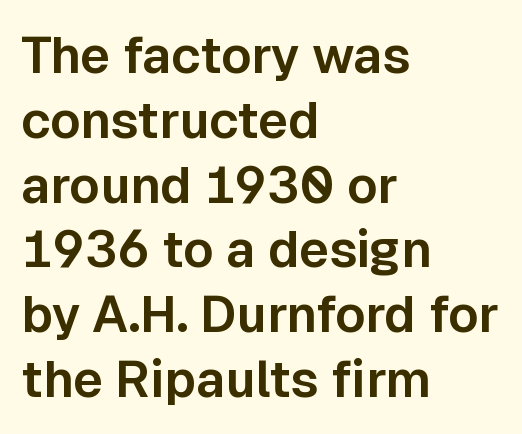
The passage shown has conventional tracking throughout. A typesetter would mark this as roman, not italic. No word sits above an underline. Unlike a traditional serif, this face leaves its strokes unadorned. Typeset ragged right — the left edge is the straight one.
